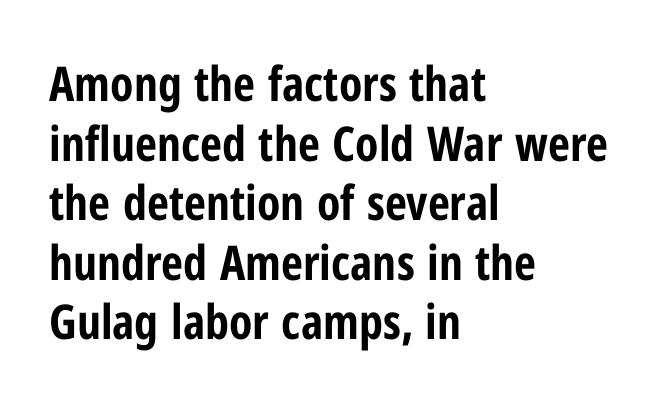
Heavy, bold letterforms. Posture: upright roman. The space beneath each line is pristine and unruled. What kind of face is this? One without serifs — a sans.
